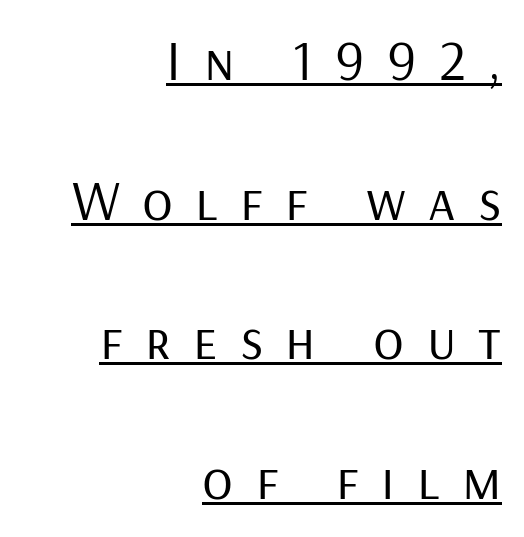
{"serif": "no", "italic": "no", "bold": "no", "weight": "regular", "width": "normal", "stroke_contrast": "low", "x_height": "medium", "monospaced": "no", "underline": "yes", "align": "right", "line_spacing": "loose", "line_spacing_ratio": 2.45, "letter_spacing": "wide", "letter_spacing_em": 0.39, "glyph_px": 57}
